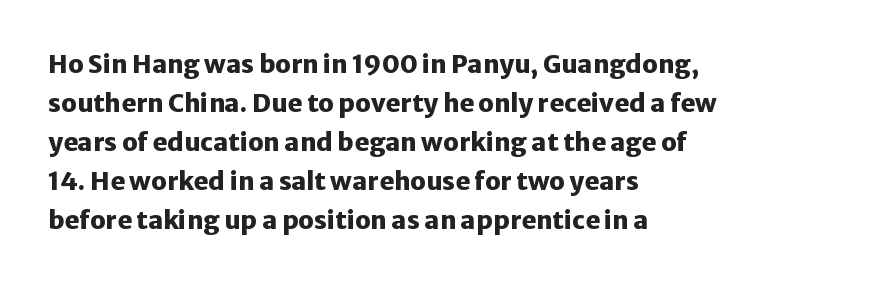
The image shows 25 px bold type, upright; set left-aligned, normal line spacing (1.56x), normal letter spacing, not underlined.
